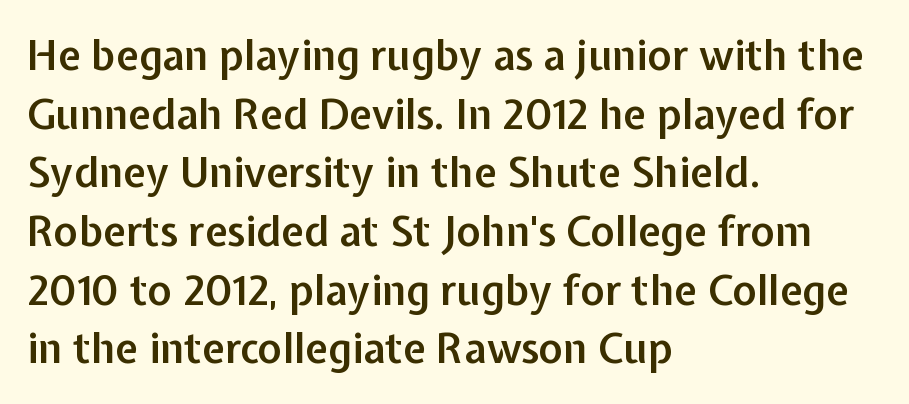
The image shows 41 px semibold sans-serif type, upright; set left-aligned, normal line spacing (1.43x), normal letter spacing, not underlined; low stroke contrast and a medium x-height.
